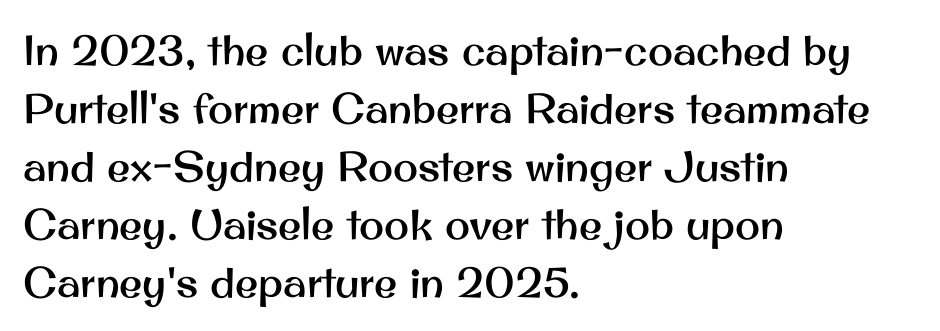
The image shows 42 px sans-serif type, upright; set left-aligned, normal line spacing (1.38x), normal letter spacing, not underlined; medium stroke contrast and a small x-height.
